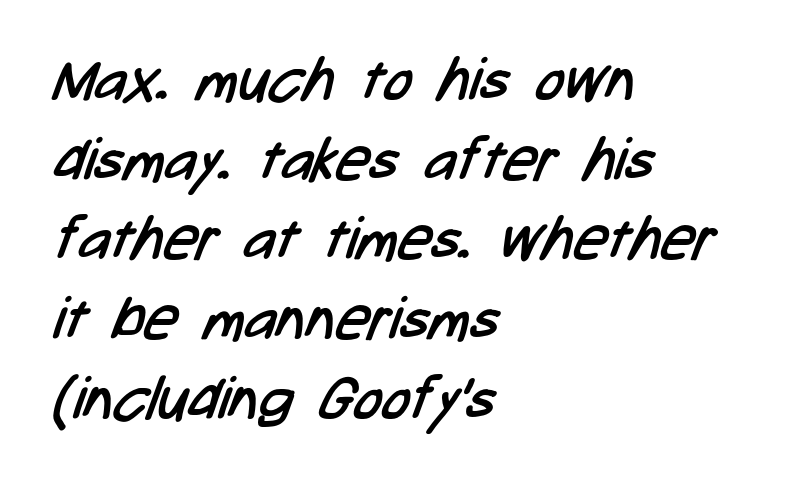
Q: Is the text bold? A: No.
Q: Is the typeface a serif or a sans-serif typeface? A: Sans-serif.
Q: Is the text underlined? A: No.
Q: How is the paragraph aligned? A: Left-aligned.
Q: Is the spacing between letters normal or unusually wide? A: Normal.
Q: Is the spacing between lines tight, normal or loose? A: Normal.
Q: Width (condensed, normal, or wide)? A: Condensed.
Q: Stroke contrast? A: Low.
Q: x-height? A: Medium.
Q: Monospaced? A: No.
